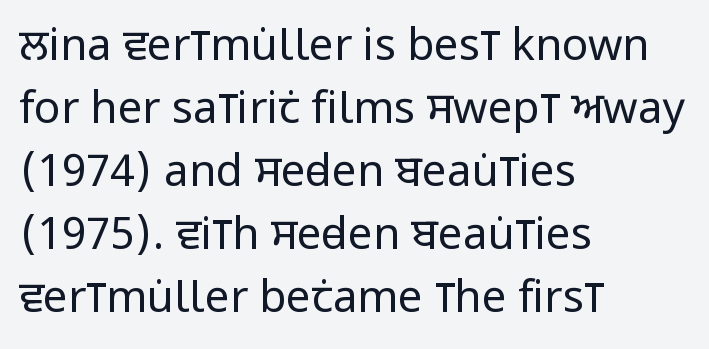
The image shows 44 px regular-weight, condensed sans-serif type, upright; set left-aligned, normal line spacing (1.43x), normal letter spacing, not underlined; low stroke contrast and a large x-height.
